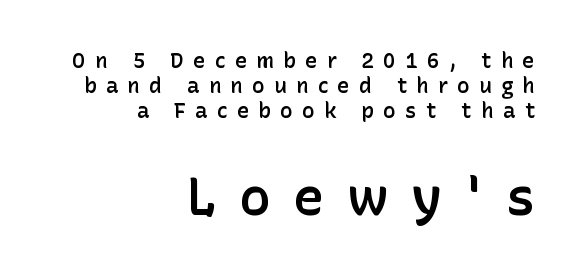
Q: Is the text bold? A: Semi-bold.
Q: Is the text italic (slanted)? A: No, it is upright.
Q: Is the typeface a serif or a sans-serif typeface? A: Sans-serif.
Q: Is the text underlined? A: No.
Q: How is the paragraph aligned? A: Right-aligned.
Q: Is the spacing between letters normal or unusually wide? A: Unusually wide.
Q: Which block of text is set in a larger size, the first (top) or the second (bottom)? A: The second (bottom) one.
Q: Width (condensed, normal, or wide)? A: Normal.
Q: Stroke contrast? A: Low.
Q: x-height? A: Medium.
Q: Monospaced? A: No.
